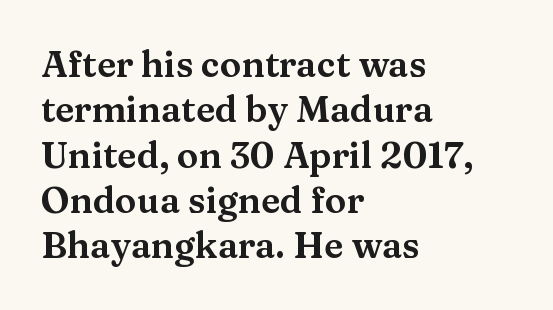
{"serif": "yes", "italic": "no", "width": "wide", "stroke_contrast": "medium", "x_height": "medium", "monospaced": "no", "underline": "no", "align": "left", "line_spacing": "normal", "line_spacing_ratio": 1.26, "letter_spacing": "normal", "letter_spacing_em": 0.0, "glyph_px": 36}
